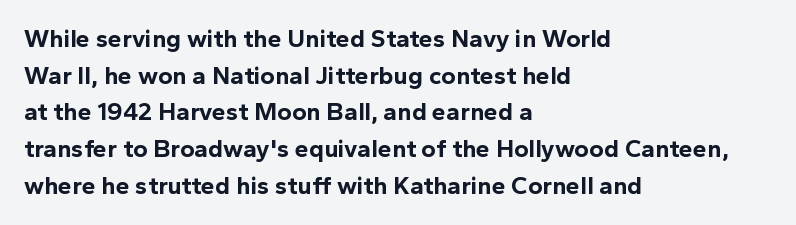
The image shows 25 px bold type, upright; set left-aligned, normal line spacing (1.47x), normal letter spacing, not underlined.
